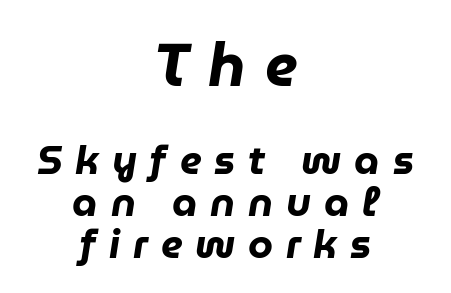
Q: Is the text bold? A: Yes.
Q: Is the text italic (slanted)? A: Yes, it leans right by about 9 degrees.
Q: Is the text underlined? A: No.
Q: How is the paragraph aligned? A: Centered.
Q: Is the spacing between letters normal or unusually wide? A: Unusually wide.
Q: Is the spacing between lines tight, normal or loose? A: Tight.
Q: Which block of text is set in a larger size, the first (top) or the second (bottom)? A: The first (top) one.
Q: Width (condensed, normal, or wide)? A: Normal.
Q: Stroke contrast? A: Low.
Q: x-height? A: Medium.
Q: Monospaced? A: No.
